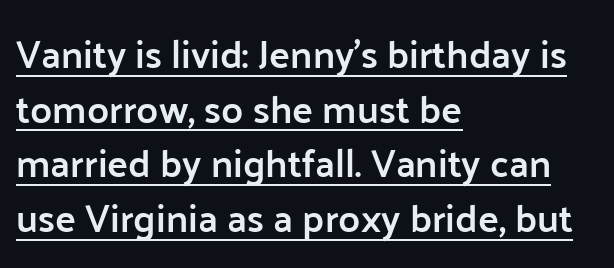
Is this a fixed-width face? No — the glyphs have proportional, varying widths. One glance says typical: line gaps are just what's usual. Every character sits straight up, as roman type does. Look at the bottom of the vertical strokes: they stop flat, with no serifs. Tracking here is standard; glyphs follow each other at the usual distance. Does the weight exceed regular? Yes, but only to semibold.
